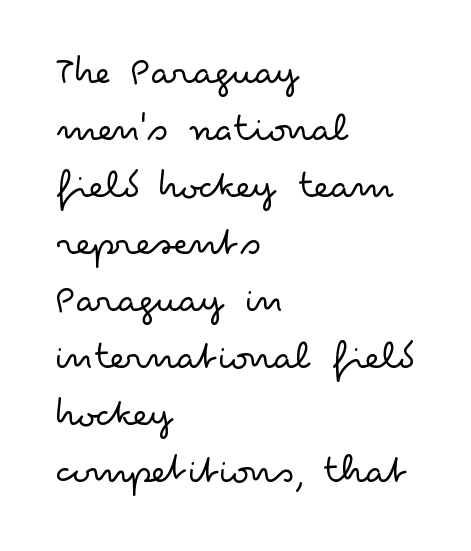
Each line starts at the same left margin while the right side varies. Just letters on the line, the space beneath them empty. Character widths vary here, with narrow letters taking less room than wide ones. Posture: vertical. The typeface has the unassuming heft of standard copy or less.
